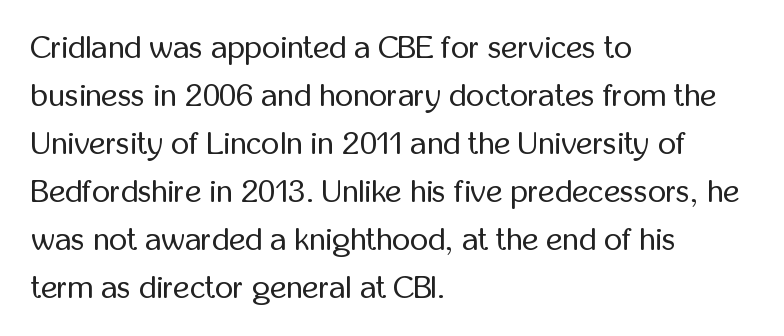
Q: Is the text bold? A: No.
Q: Is the text italic (slanted)? A: No, it is upright.
Q: Is the typeface a serif or a sans-serif typeface? A: Sans-serif.
Q: Is the text underlined? A: No.
Q: How is the paragraph aligned? A: Left-aligned.
Q: Is the spacing between letters normal or unusually wide? A: Normal.
Q: Is the spacing between lines tight, normal or loose? A: Normal.
Q: Width (condensed, normal, or wide)? A: Condensed.
Q: Stroke contrast? A: Low.
Q: x-height? A: Medium.
Q: Monospaced? A: No.
